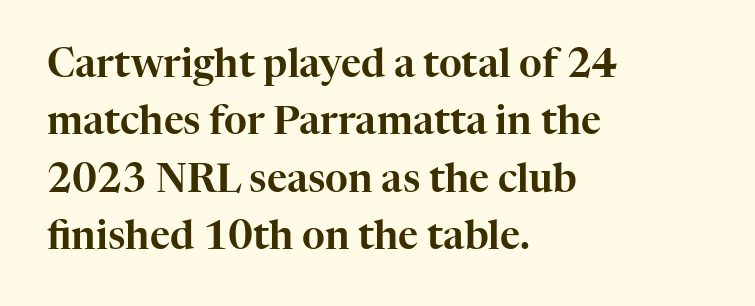
Decoration check: the copy has no underline. Nothing unusual about the tracking: characters are spaced as the font intends. The face used here is proportionally spaced, like ordinary book or web type. Does the leading feel generous? No, just average.
